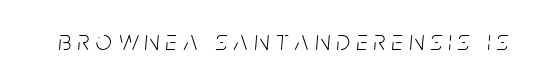
Compared with typical body copy, the letter spacing here is much looser. The foot of each line stays bare and open. The face used here has a pronounced slope to its letters. A light-to-regular cut is what we see here. Do the characters align in a grid? No, the font is proportional.
